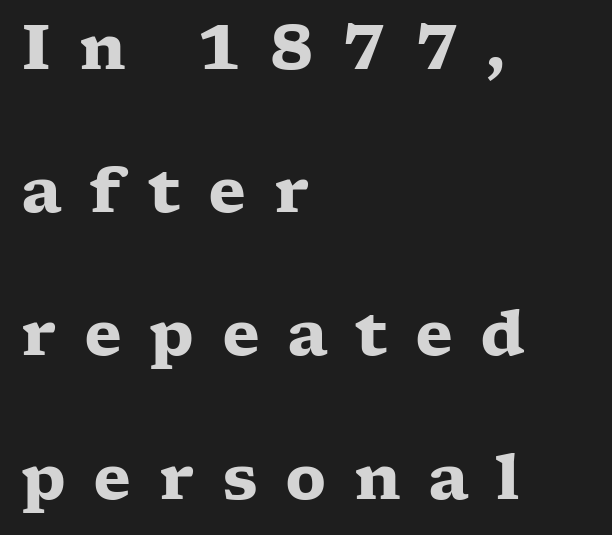
The font's upright variant was chosen for this text. Examine the stroke ends and you'll spot serifs. The face used here is proportionally spaced, like ordinary book or web type. Weight: bold. Short note: letters widely spaced. The passage shown stacks its lines with a broad gap.
